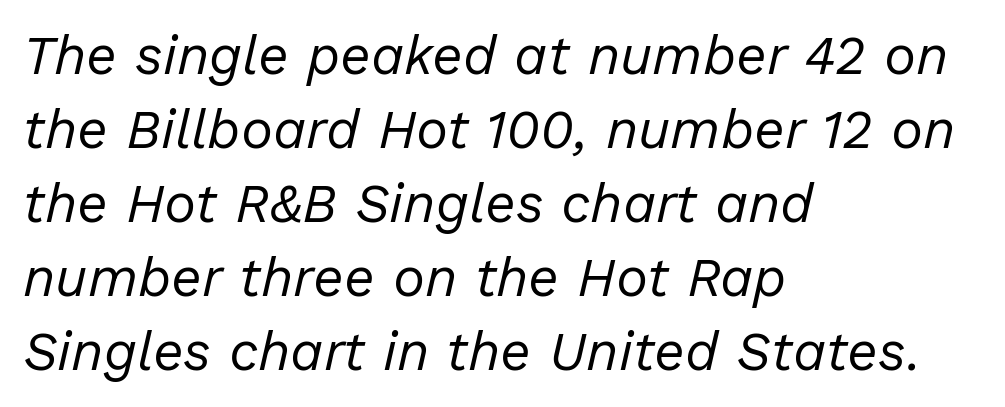
The image shows 54 px regular-weight type, italic (leaning right); set left-aligned, normal line spacing (1.37x), normal letter spacing, not underlined; low stroke contrast and a medium x-height.
